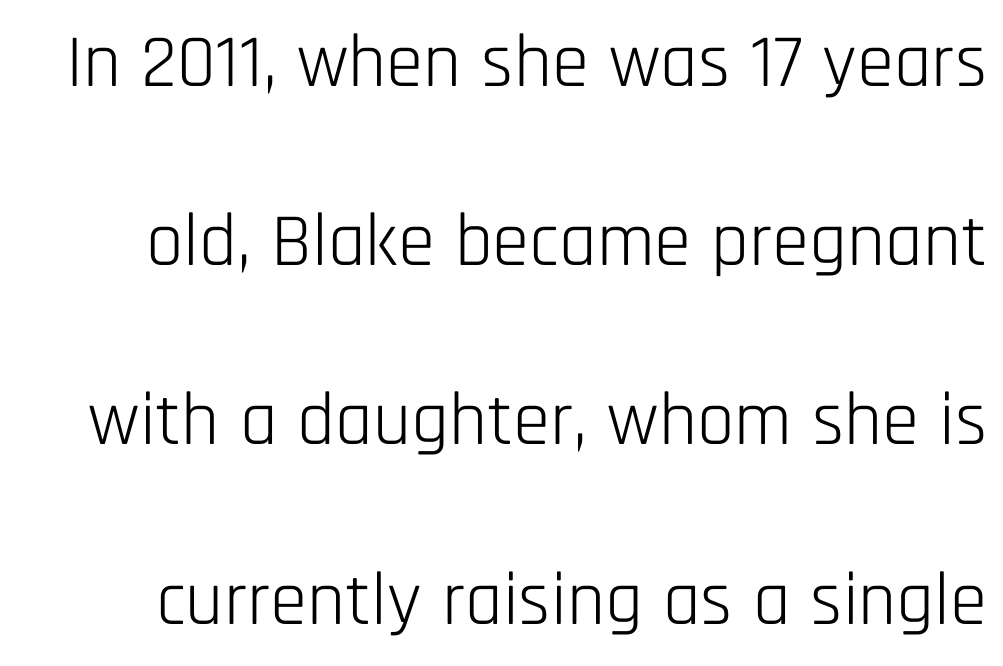
The image shows 75 px light, condensed sans-serif type, upright; set loose line spacing (2.39x), normal letter spacing, not underlined; low stroke contrast and a large x-height.
